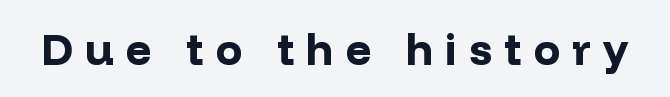
This is the regular roman posture of the typeface. The words here are not underlined. This sample has the flowing, uneven cadence of proportional lettering. Tracking value appears strongly positive — letters spread wide.
